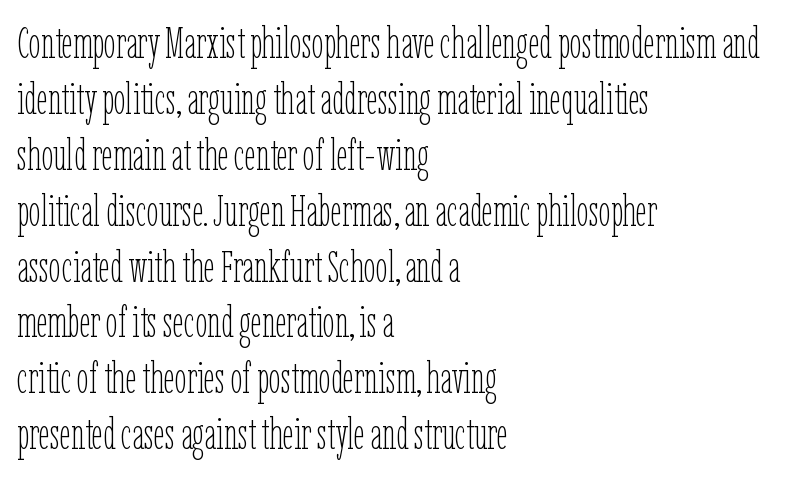
These lines are rendered in a variable-pitch font. Plain, unruled lines of type. In terms of posture, this sample is upright. The setting favours the left margin, as ordinary paragraphs usually do. A normal amount of white space separates one row of letters from the next.
